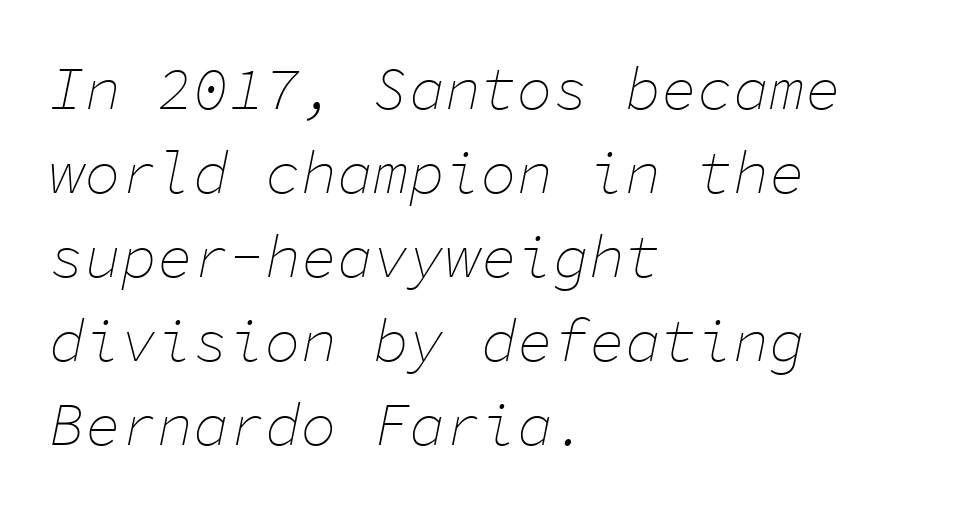
{"italic": "yes", "lean": "right", "slant_degrees": 11, "bold": "no", "weight": "thin", "width": "normal", "stroke_contrast": "low", "x_height": "medium", "monospaced": "yes", "underline": "no", "align": "left", "line_spacing": "normal", "line_spacing_ratio": 1.4, "letter_spacing": "normal", "letter_spacing_em": 0.0, "glyph_px": 60}
